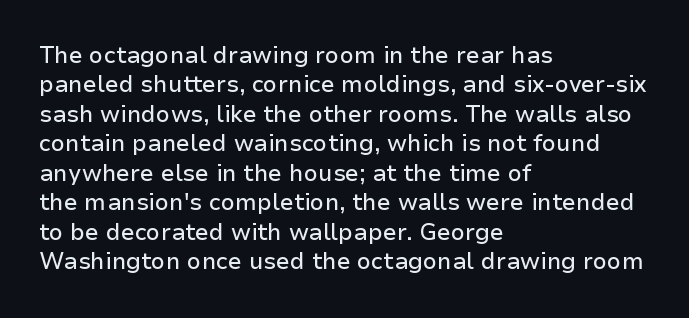
One-word summary of the alignment: left. Posture: vertical. The tracking reads as untouched default to a designer's eye. Each row of text sits above clean, open space. Does the leading feel generous? No, just average.
